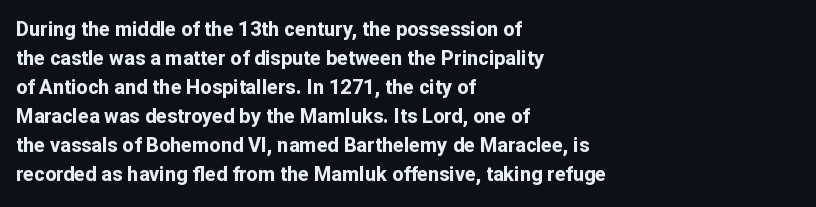
Q: Is the text bold? A: Yes.
Q: Is the text italic (slanted)? A: No, it is upright.
Q: Is the text underlined? A: No.
Q: How is the paragraph aligned? A: Left-aligned.
Q: Is the spacing between letters normal or unusually wide? A: Normal.
Q: Is the spacing between lines tight, normal or loose? A: Normal.
